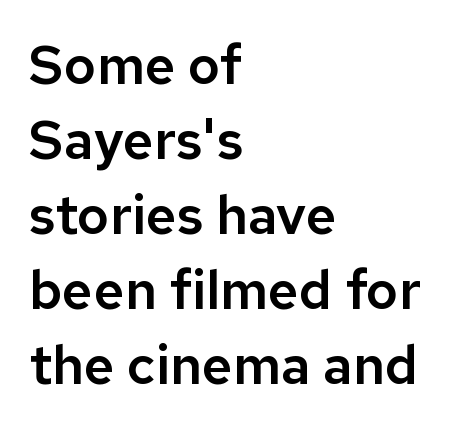
Q: Is the text italic (slanted)? A: No, it is upright.
Q: Is the typeface a serif or a sans-serif typeface? A: Sans-serif.
Q: Is the text underlined? A: No.
Q: How is the paragraph aligned? A: Left-aligned.
Q: Is the spacing between letters normal or unusually wide? A: Normal.
Q: Is the spacing between lines tight, normal or loose? A: Normal.
Q: Width (condensed, normal, or wide)? A: Normal.
Q: Stroke contrast? A: Low.
Q: x-height? A: Medium.
Q: Monospaced? A: No.
